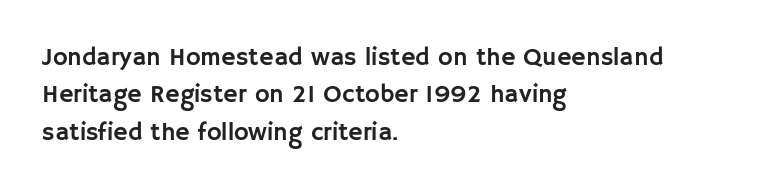
Q: Is the text italic (slanted)? A: No, it is upright.
Q: Is the text underlined? A: No.
Q: How is the paragraph aligned? A: Left-aligned.
Q: Is the spacing between letters normal or unusually wide? A: Normal.
Q: Is the spacing between lines tight, normal or loose? A: Normal.
